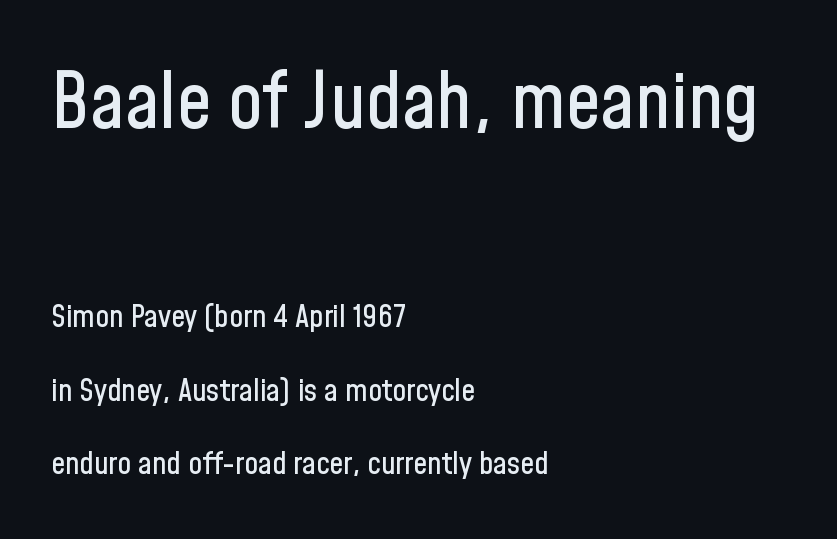
{"serif": "no", "italic": "no", "width": "condensed", "stroke_contrast": "low", "x_height": "medium", "monospaced": "no", "underline": "no", "align": "left", "line_spacing": "loose", "line_spacing_ratio": 2.38, "letter_spacing": "normal", "letter_spacing_em": 0.0, "larger_block": "first", "size_ratio": 2.48, "glyph_px": 77}
